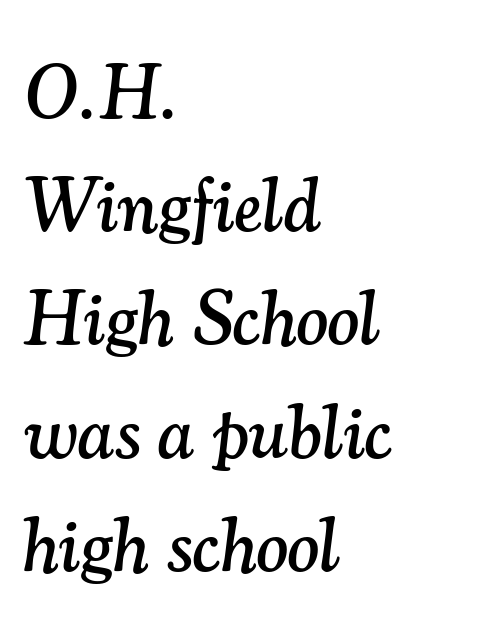
Q: Is the text italic (slanted)? A: Yes, it leans right by about 7 degrees.
Q: Is the typeface a serif or a sans-serif typeface? A: Serif.
Q: Is the text underlined? A: No.
Q: How is the paragraph aligned? A: Left-aligned.
Q: Is the spacing between letters normal or unusually wide? A: Normal.
Q: Is the spacing between lines tight, normal or loose? A: Normal.
Q: Width (condensed, normal, or wide)? A: Normal.
Q: Stroke contrast? A: Medium.
Q: x-height? A: Small.
Q: Monospaced? A: No.
